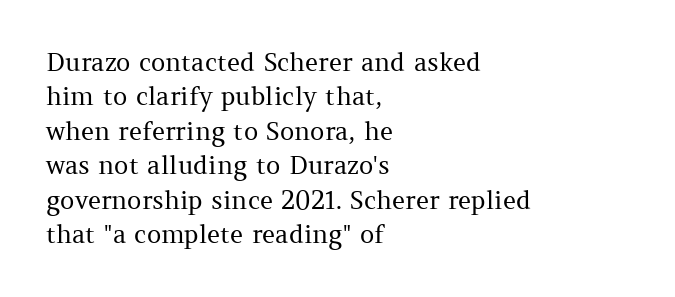
The image shows 25 px text type, upright; set left-aligned, normal line spacing (1.38x), normal letter spacing, not underlined.
